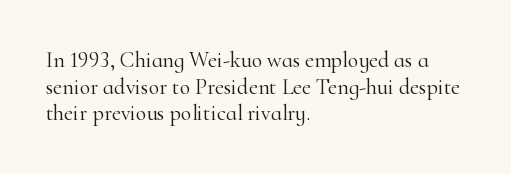
Q: Is the text bold? A: No.
Q: Is the text italic (slanted)? A: No, it is upright.
Q: Is the text underlined? A: No.
Q: How is the paragraph aligned? A: Left-aligned.
Q: Is the spacing between letters normal or unusually wide? A: Normal.
